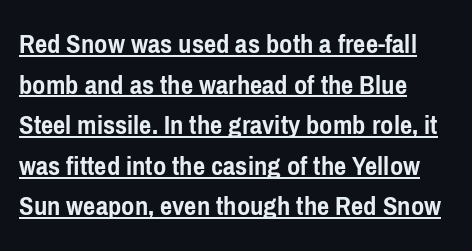
Character widths vary here, with narrow letters taking less room than wide ones. The line texture is even and compact thanks to regular tracking. The passage is arranged the way most books set body copy — flush left. Each glyph is drawn with heavy, bold strokes. Style check: upright. The designer went with a sans here, leaving each stem footless.
